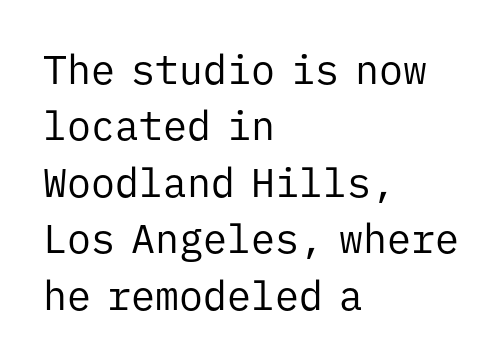
Q: Is the text bold? A: No.
Q: Is the text italic (slanted)? A: No, it is upright.
Q: Is the typeface a serif or a sans-serif typeface? A: Sans-serif.
Q: Is the text underlined? A: No.
Q: How is the paragraph aligned? A: Left-aligned.
Q: Is the spacing between letters normal or unusually wide? A: Normal.
Q: Is the spacing between lines tight, normal or loose? A: Normal.
Q: Width (condensed, normal, or wide)? A: Normal.
Q: Stroke contrast? A: Low.
Q: x-height? A: Medium.
Q: Monospaced? A: Yes.
